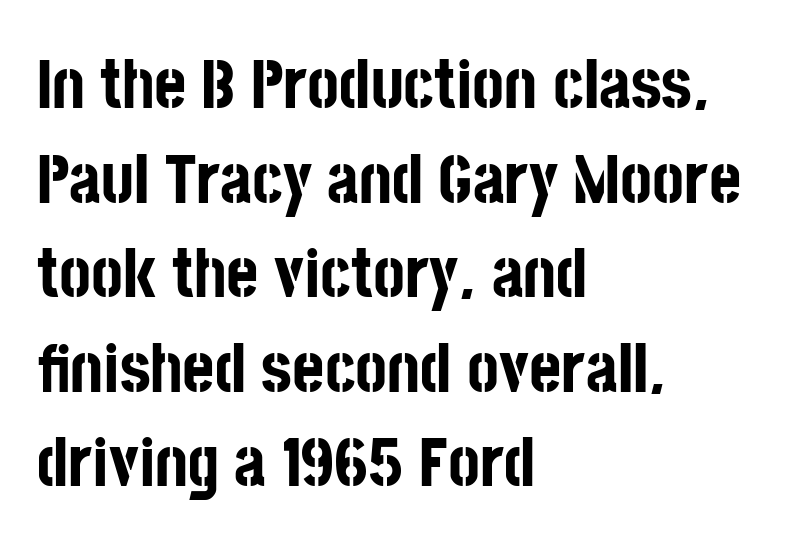
A sans-serif font was chosen for this passage. Spacing verdict: proportional, widths tailored to each character. Compared with typical paragraphs, the rows here are spaced about the same. Is the letter spacing exaggerated? No — it looks like the ordinary default.
